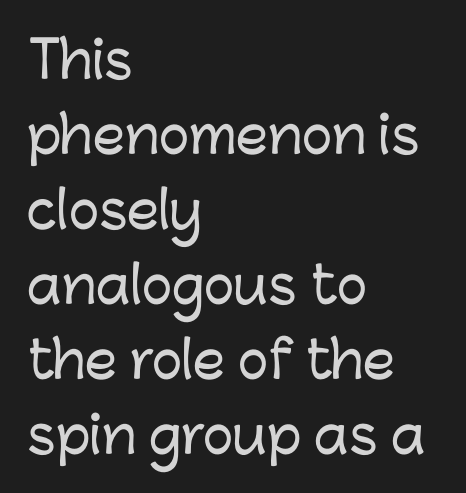
Every row of glyphs begins at an identical x-position on the left. What kind of face is this? One without serifs — a sans. Short note: letters normally spaced. What's the leading like? Ordinary, nothing unusual. The face used here is proportionally spaced, like ordinary book or web type. The specimen reads as upright at a glance.
